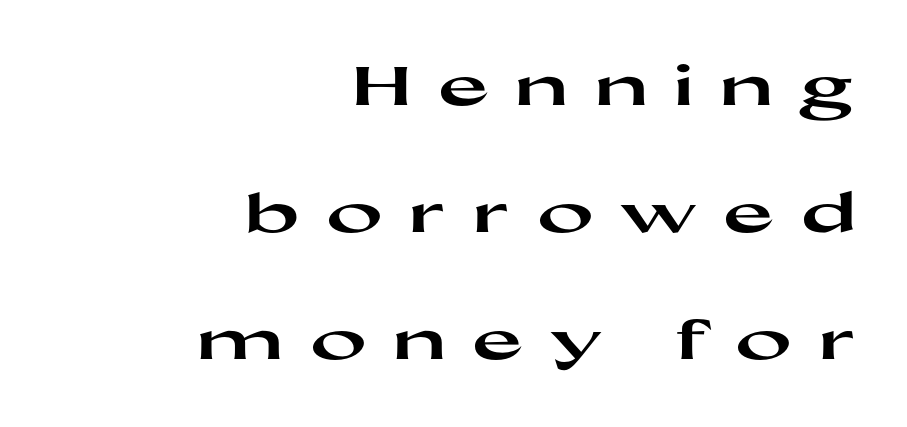
{"serif": "no", "italic": "no", "bold": "yes", "weight": "heavy", "width": "wide", "stroke_contrast": "high", "x_height": "medium", "monospaced": "no", "underline": "no", "align": "right", "line_spacing": "loose", "line_spacing_ratio": 2.35, "letter_spacing": "wide", "letter_spacing_em": 0.49, "glyph_px": 54}
